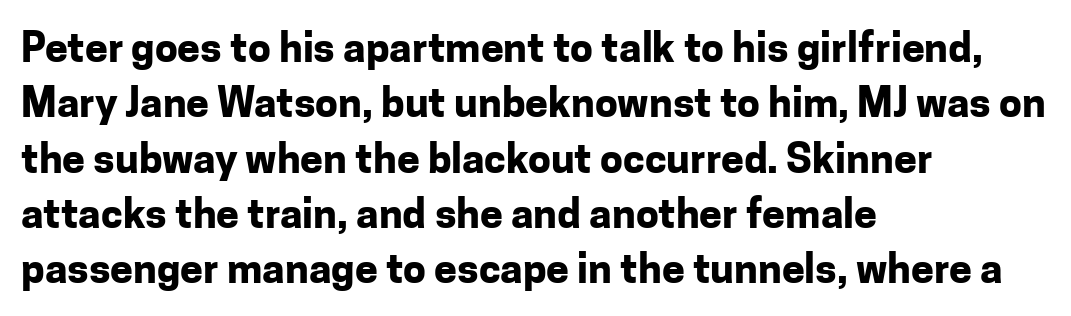
This is sans-serif lettering, the kind often seen on screens and signage. You could call the tracking neutral — neither tight nor loose. Compared with a centered layout, this one pins lines to the left instead. Glance below the letters and you will spot only blank space. Whoever set this chose a conventional vertical rhythm.
